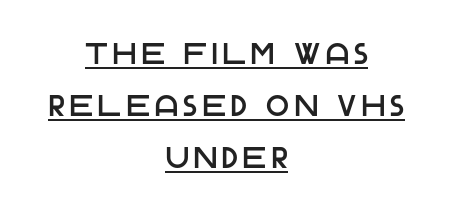
The image shows 30 px sans-serif type, upright; set centered, line spacing 1.74x, underlined; low stroke contrast and a large x-height.
